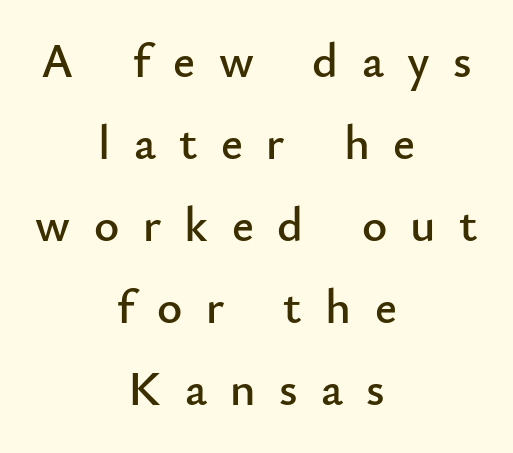
{"serif": "no", "italic": "no", "width": "normal", "stroke_contrast": "low", "x_height": "small", "monospaced": "no", "underline": "no", "align": "center", "line_spacing_ratio": 1.71, "letter_spacing": "wide", "letter_spacing_em": 0.49, "glyph_px": 48}
